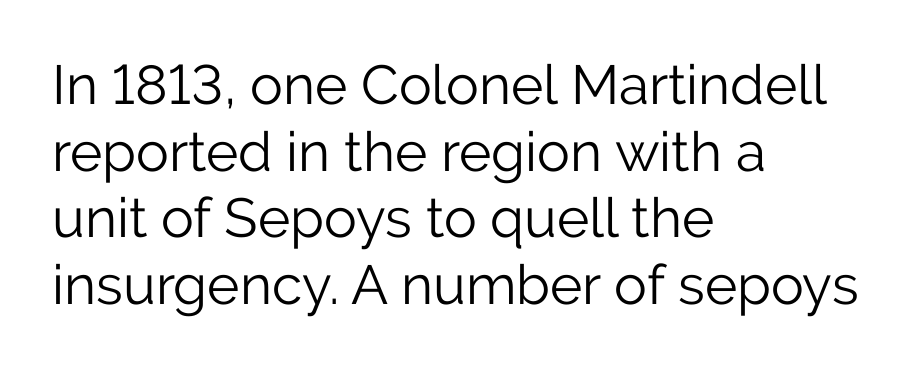
Q: Is the text bold? A: No.
Q: Is the text italic (slanted)? A: No, it is upright.
Q: Is the typeface a serif or a sans-serif typeface? A: Sans-serif.
Q: Is the text underlined? A: No.
Q: How is the paragraph aligned? A: Left-aligned.
Q: Is the spacing between letters normal or unusually wide? A: Normal.
Q: Width (condensed, normal, or wide)? A: Normal.
Q: Stroke contrast? A: Low.
Q: x-height? A: Medium.
Q: Monospaced? A: No.
